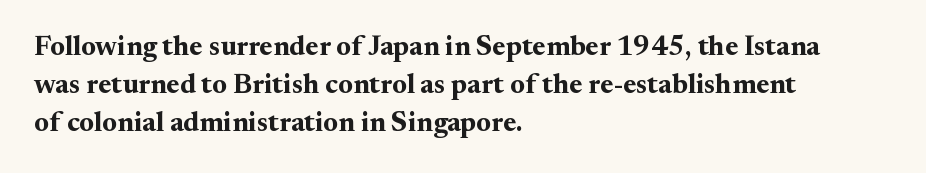
Q: Is the text bold? A: Yes.
Q: Is the text italic (slanted)? A: No, it is upright.
Q: Is the typeface a serif or a sans-serif typeface? A: Serif.
Q: Is the text underlined? A: No.
Q: How is the paragraph aligned? A: Left-aligned.
Q: Is the spacing between letters normal or unusually wide? A: Normal.
Q: Is the spacing between lines tight, normal or loose? A: Normal.
Q: Width (condensed, normal, or wide)? A: Normal.
Q: Stroke contrast? A: Medium.
Q: x-height? A: Small.
Q: Monospaced? A: No.
